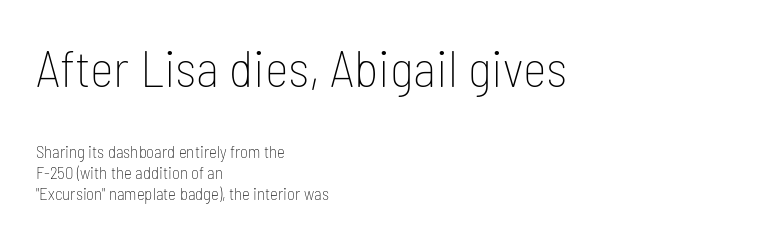
{"serif": "no", "italic": "no", "bold": "no", "weight": "thin", "width": "condensed", "stroke_contrast": "low", "x_height": "medium", "monospaced": "no", "underline": "no", "align": "left", "line_spacing": "normal", "line_spacing_ratio": 1.25, "letter_spacing": "normal", "letter_spacing_em": 0.0, "larger_block": "first", "size_ratio": 3.0, "glyph_px": 51}
